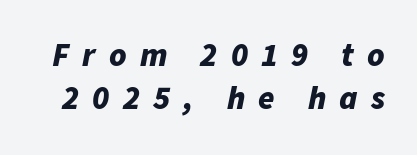
Q: Is the text bold? A: Yes.
Q: Is the text italic (slanted)? A: Yes, it leans right by about 11 degrees.
Q: Is the text underlined? A: No.
Q: Is the spacing between letters normal or unusually wide? A: Unusually wide.
Q: Is the spacing between lines tight, normal or loose? A: Normal.
Q: Width (condensed, normal, or wide)? A: Normal.
Q: Stroke contrast? A: Low.
Q: x-height? A: Medium.
Q: Monospaced? A: No.
